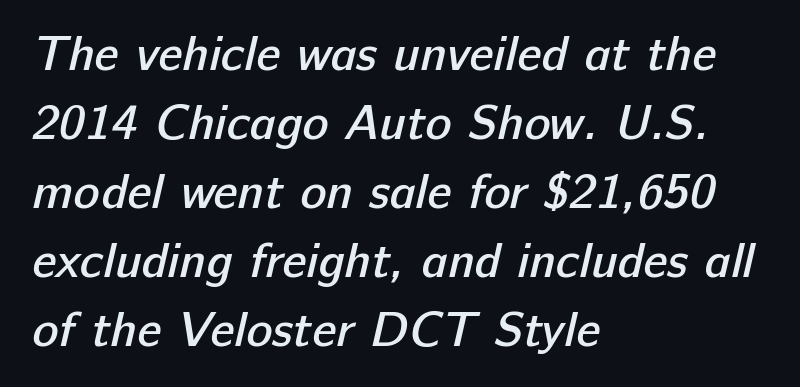
{"serif": "no", "bold": "semi", "weight": "semibold", "width": "normal", "stroke_contrast": "low", "x_height": "medium", "monospaced": "no", "underline": "no", "align": "left", "line_spacing": "normal", "line_spacing_ratio": 1.41, "letter_spacing": "normal", "letter_spacing_em": 0.0, "glyph_px": 49}
